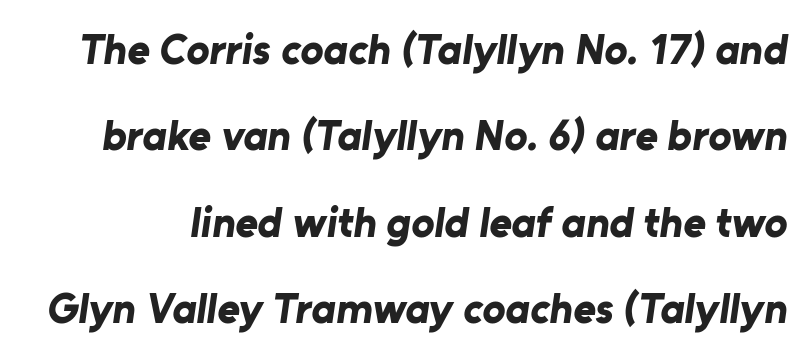
{"serif": "no", "bold": "yes", "weight": "bold", "width": "normal", "stroke_contrast": "low", "x_height": "medium", "monospaced": "no", "underline": "no", "line_spacing": "loose", "line_spacing_ratio": 2.01, "letter_spacing": "normal", "letter_spacing_em": 0.0, "glyph_px": 43}
